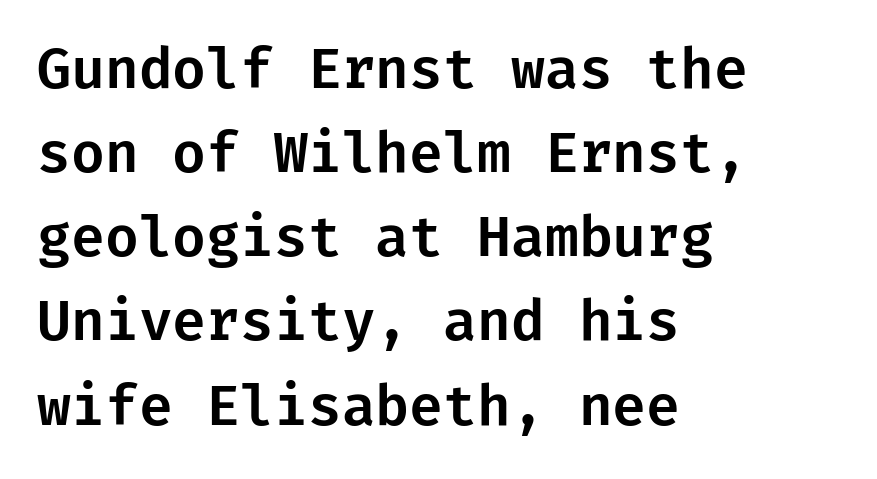
{"serif": "no", "italic": "no", "width": "normal", "stroke_contrast": "low", "x_height": "medium", "underline": "no", "align": "left", "line_spacing": "normal", "line_spacing_ratio": 1.53, "letter_spacing": "normal", "letter_spacing_em": 0.0, "glyph_px": 55}
